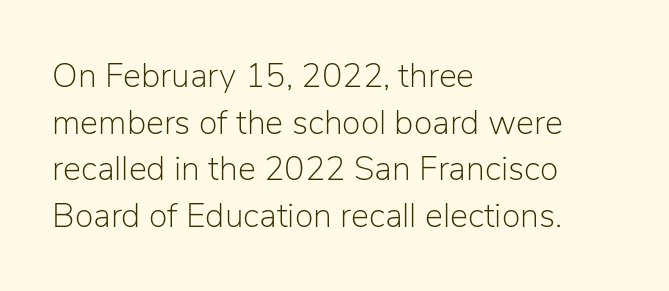
This is not heavy type; no bold has been used. Where is the straight margin? On the left. You can tell it's not italic because the verticals are truly vertical. Typographically, this falls in the sans-serif category.
